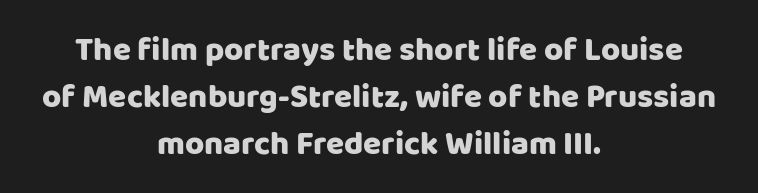
{"serif": "no", "italic": "no", "width": "normal", "stroke_contrast": "low", "x_height": "large", "monospaced": "no", "underline": "no", "align": "center", "line_spacing": "normal", "line_spacing_ratio": 1.43, "letter_spacing": "normal", "letter_spacing_em": 0.0, "glyph_px": 33}
